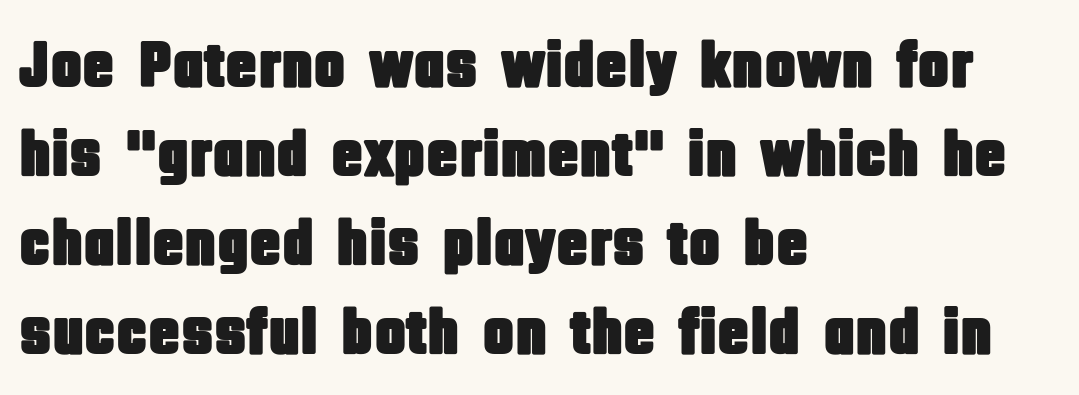
This is the regular roman posture of the typeface. The typeface chosen for these lines omits serifs. Underline: absent. The compositor pushed each line to the left boundary.
